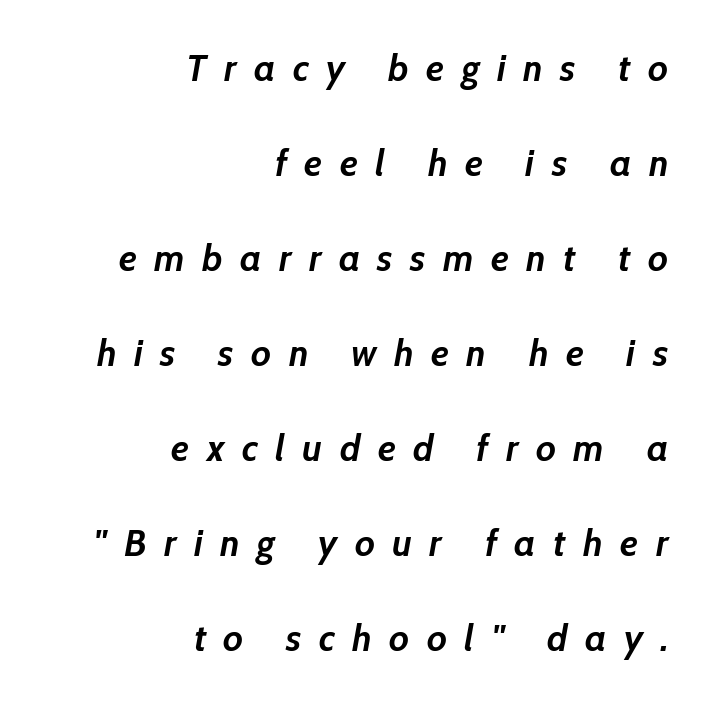
{"italic": "yes", "lean": "right", "slant_degrees": 10, "bold": "yes", "weight": "semibold", "width": "normal", "stroke_contrast": "low", "x_height": "medium", "monospaced": "no", "underline": "no", "align": "right", "line_spacing": "loose", "line_spacing_ratio": 2.5, "letter_spacing": "wide", "letter_spacing_em": 0.46, "glyph_px": 38}
